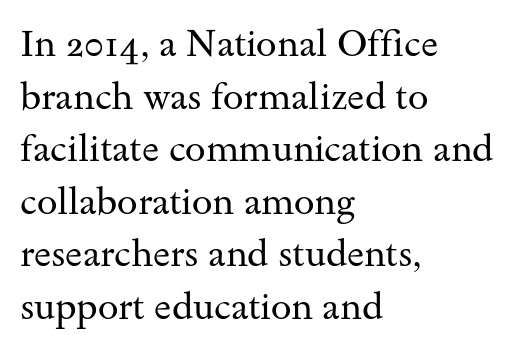
The image shows 37 px regular-weight, wide serif type, upright; set left-aligned, normal line spacing (1.42x), normal letter spacing, not underlined; medium stroke contrast and a small x-height.
